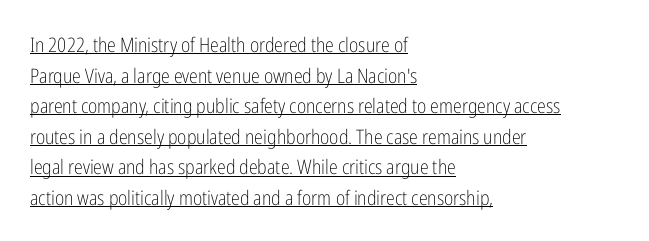
{"italic": "no", "bold": "no", "underline": "yes", "align": "left", "line_spacing": "normal", "line_spacing_ratio": 1.53, "letter_spacing": "normal", "letter_spacing_em": 0.0, "glyph_px": 20}
